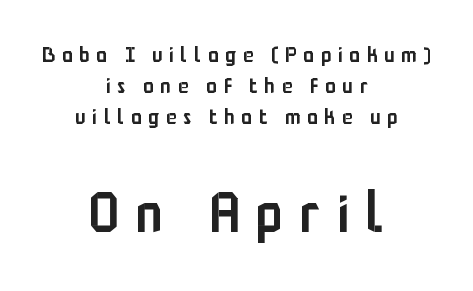
{"serif": "no", "italic": "no", "bold": "semi", "weight": "semibold", "width": "condensed", "stroke_contrast": "low", "x_height": "medium", "monospaced": "no", "underline": "no", "align": "center", "line_spacing": "normal", "line_spacing_ratio": 1.42, "letter_spacing": "wide", "letter_spacing_em": 0.3, "larger_block": "second", "size_ratio": 2.55, "glyph_px": 56}
